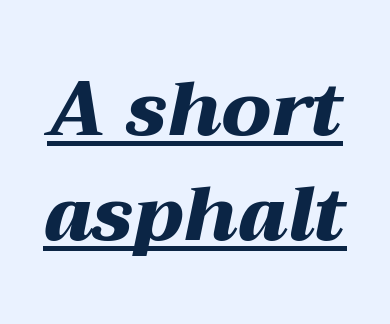
{"italic": "yes", "lean": "right", "slant_degrees": 12, "bold": "yes", "weight": "heavy", "width": "wide", "stroke_contrast": "medium", "x_height": "medium", "monospaced": "no", "underline": "yes", "line_spacing": "normal", "line_spacing_ratio": 1.38, "letter_spacing": "normal", "letter_spacing_em": 0.0, "glyph_px": 76}
